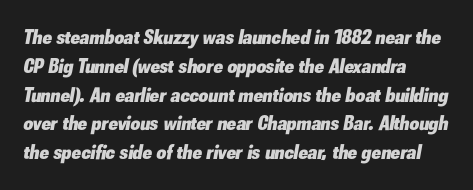
Q: Is the text bold? A: Yes.
Q: Is the text italic (slanted)? A: Yes, it leans right by about 10 degrees.
Q: Is the text underlined? A: No.
Q: Is the spacing between letters normal or unusually wide? A: Normal.
Q: Is the spacing between lines tight, normal or loose? A: Normal.
